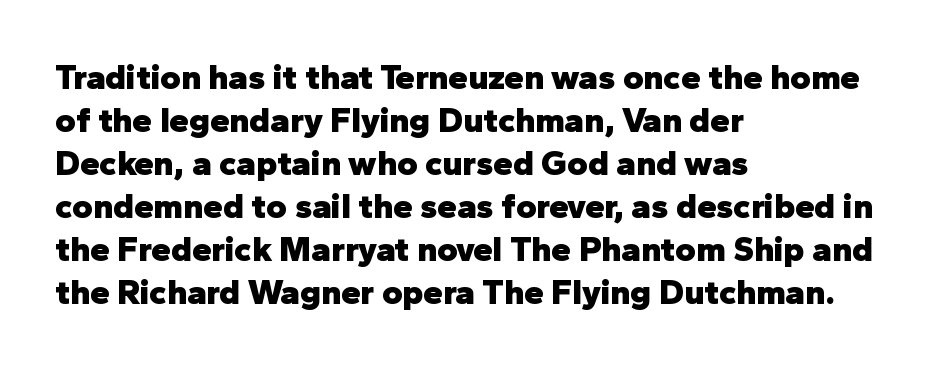
{"serif": "no", "italic": "no", "bold": "yes", "weight": "heavy", "width": "normal", "stroke_contrast": "low", "x_height": "medium", "monospaced": "no", "underline": "no", "align": "left", "line_spacing_ratio": 1.23, "letter_spacing": "normal", "letter_spacing_em": 0.0, "glyph_px": 35}
